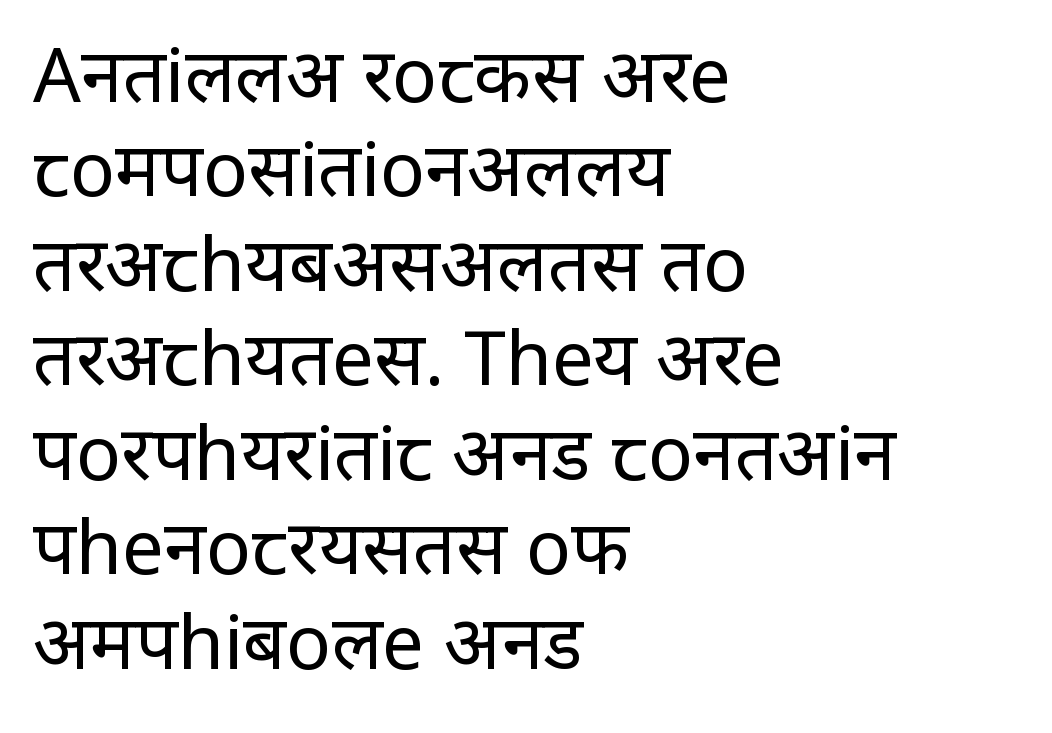
The image shows 75 px regular-weight, condensed sans-serif type, upright; set left-aligned, normal line spacing (1.26x), normal letter spacing, not underlined; low stroke contrast and a large x-height.
